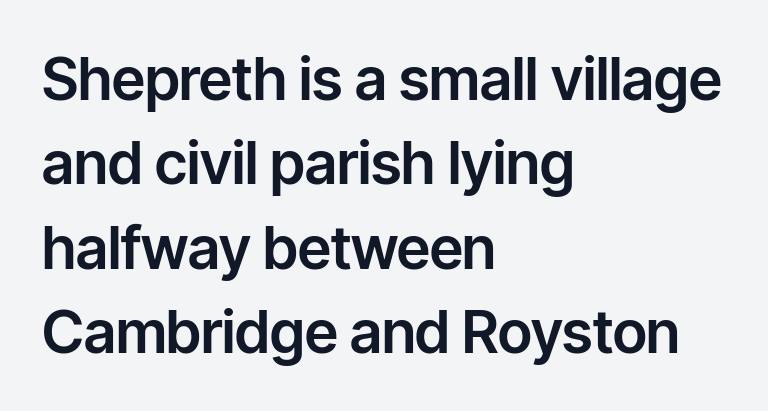
{"serif": "no", "italic": "no", "width": "normal", "stroke_contrast": "low", "x_height": "medium", "monospaced": "no", "underline": "no", "align": "left", "line_spacing": "normal", "line_spacing_ratio": 1.43, "letter_spacing": "normal", "letter_spacing_em": 0.0, "glyph_px": 59}
